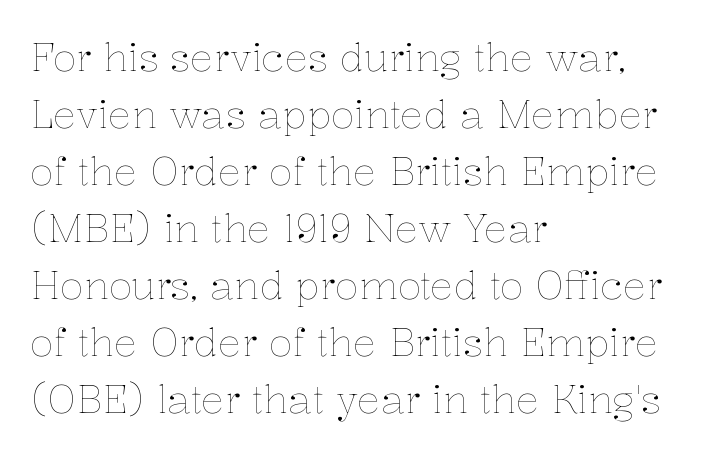
Vertically, the passage feels balanced, rows spaced as you'd expect. Alignment: flush left. Italic: no, the glyphs are upright roman. Each row of text sits above clean, open space.
